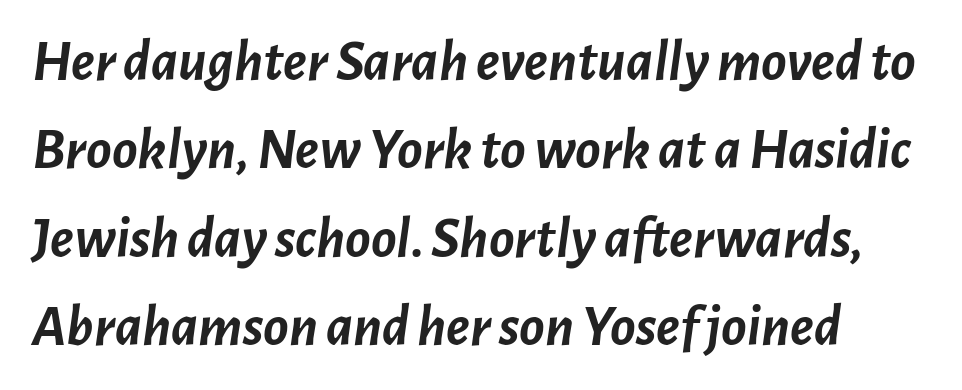
{"italic": "yes", "lean": "right", "slant_degrees": 7, "bold": "yes", "weight": "semibold", "width": "normal", "stroke_contrast": "low", "x_height": "medium", "monospaced": "no", "underline": "no", "line_spacing": "normal", "line_spacing_ratio": 1.5, "letter_spacing": "normal", "letter_spacing_em": 0.0, "glyph_px": 59}
